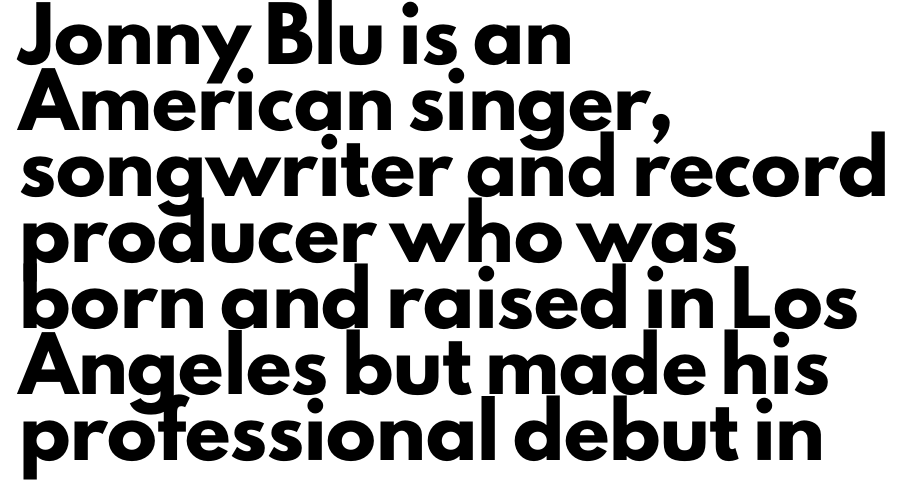
{"serif": "no", "italic": "no", "bold": "yes", "weight": "heavy", "width": "normal", "stroke_contrast": "low", "x_height": "small", "monospaced": "no", "underline": "no", "align": "left", "line_spacing": "normal", "line_spacing_ratio": 1.32, "letter_spacing": "normal", "letter_spacing_em": 0.0, "glyph_px": 50}
